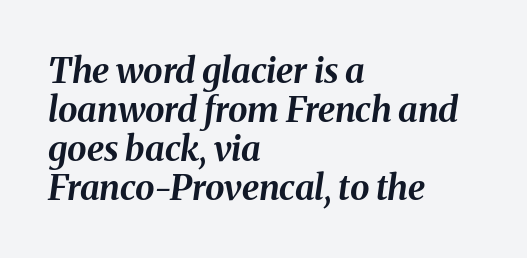
Summary of vertical rhythm: compact, with narrow interline spacing. The typography opts for an oblique posture over an upright one. I'd describe the lettering as bold — thick and assertive. If you drew a ruler down the left edge, every line would touch it.
